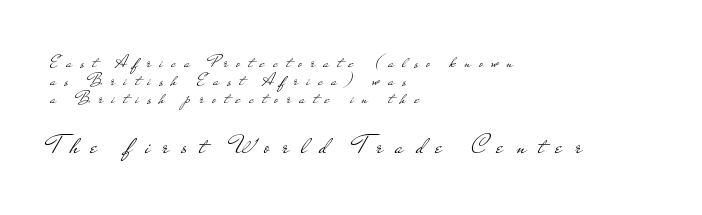
{"serif": "no", "bold": "no", "weight": "light", "width": "wide", "stroke_contrast": "low", "x_height": "small", "monospaced": "no", "underline": "no", "align": "left", "line_spacing": "tight", "line_spacing_ratio": 0.95, "letter_spacing": "wide", "letter_spacing_em": 0.44, "larger_block": "second", "size_ratio": 1.47, "glyph_px": 28}
